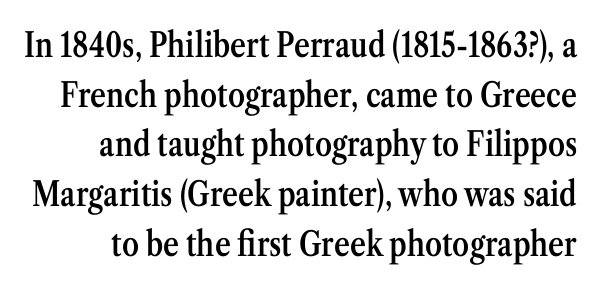
{"serif": "yes", "italic": "no", "bold": "semi", "weight": "semibold", "width": "condensed", "stroke_contrast": "medium", "x_height": "medium", "monospaced": "no", "underline": "no", "line_spacing": "normal", "line_spacing_ratio": 1.46, "letter_spacing": "normal", "letter_spacing_em": 0.0, "glyph_px": 34}
